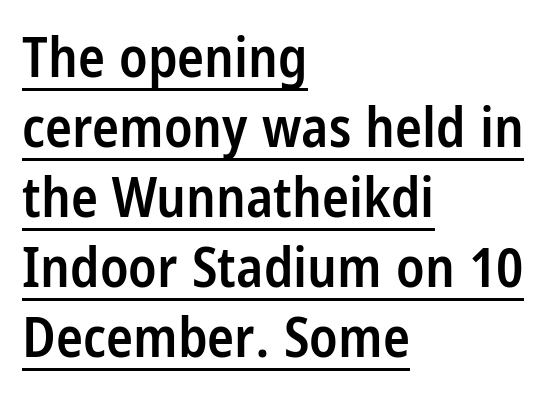
Spacing between characters is what you'd get straight out of the box. Descenders here cross a horizontal rule under the line. The lettering stays uniformly vertical, giving the passage a roman look. In terms of letterform style, serifs are entirely absent. This sample has the flowing, uneven cadence of proportional lettering.
